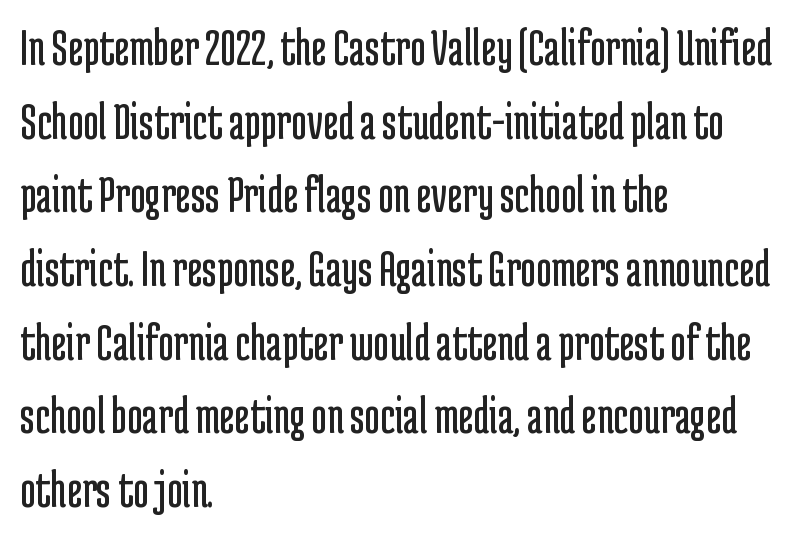
The image shows 53 px regular-weight, condensed sans-serif type, upright; set left-aligned, normal line spacing (1.39x), normal letter spacing, not underlined; low stroke contrast and a medium x-height.
